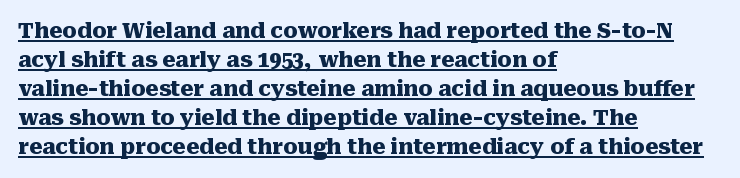
The image shows 21 px bold type, upright; set left-aligned, normal line spacing (1.38x), normal letter spacing, underlined.
